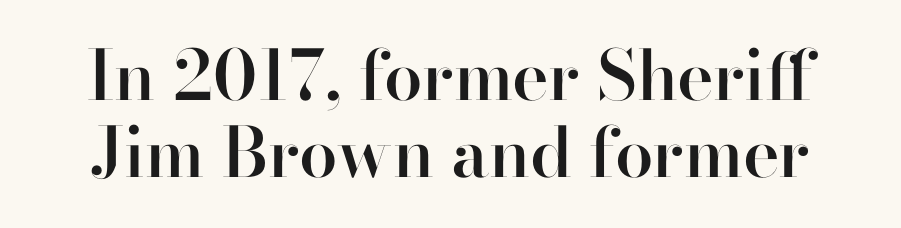
{"serif": "yes", "italic": "no", "bold": "semi", "weight": "semibold", "width": "normal", "stroke_contrast": "high", "x_height": "small", "monospaced": "no", "underline": "no", "align": "center", "line_spacing": "tight", "line_spacing_ratio": 1.12, "letter_spacing": "normal", "letter_spacing_em": 0.0, "glyph_px": 69}
